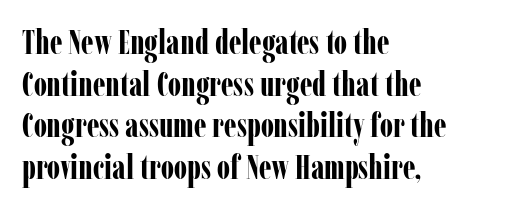
The image shows 33 px bold, condensed serif type, upright; set left-aligned, normal line spacing (1.26x), normal letter spacing, not underlined; low stroke contrast and a medium x-height.
